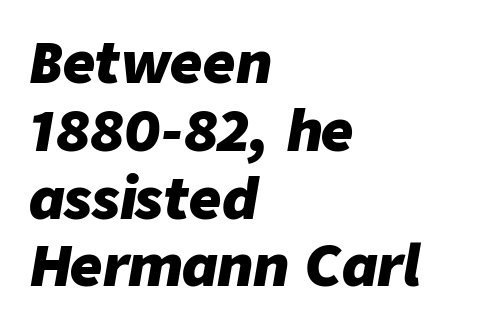
Q: Is the text bold? A: Yes.
Q: Is the text italic (slanted)? A: Yes, it leans right by about 9 degrees.
Q: Is the text underlined? A: No.
Q: How is the paragraph aligned? A: Left-aligned.
Q: Is the spacing between letters normal or unusually wide? A: Normal.
Q: Width (condensed, normal, or wide)? A: Normal.
Q: Stroke contrast? A: Low.
Q: x-height? A: Medium.
Q: Monospaced? A: No.
